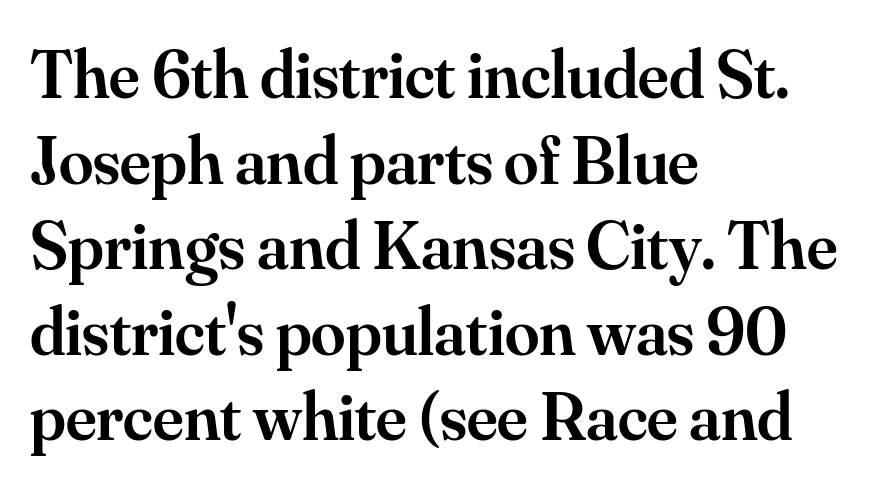
{"serif": "yes", "italic": "no", "bold": "semi", "weight": "semibold", "width": "normal", "stroke_contrast": "medium", "x_height": "small", "monospaced": "no", "underline": "no", "align": "left", "line_spacing_ratio": 1.24, "letter_spacing": "normal", "letter_spacing_em": 0.0, "glyph_px": 69}
